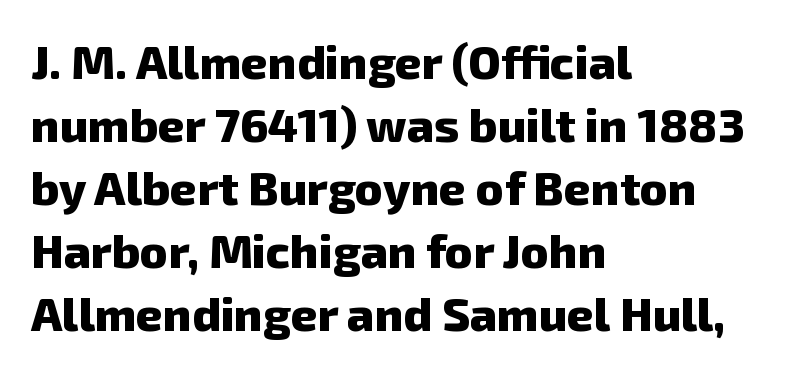
The zone under the glyphs is completely vacant. The rendering keeps characters at their native spacing. One-word summary of the alignment: left. Chunky letters — that's bold for sure. Note the varied advance widths — an 'i' is clearly narrower than an 'm'.
